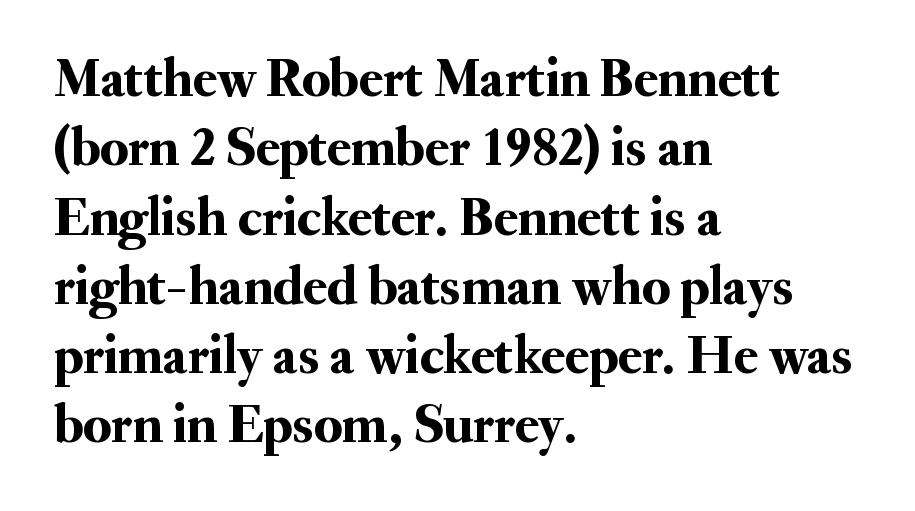
The image shows 55 px serif type, upright; set left-aligned, normal line spacing (1.26x), normal letter spacing, not underlined; medium stroke contrast and a small x-height.
